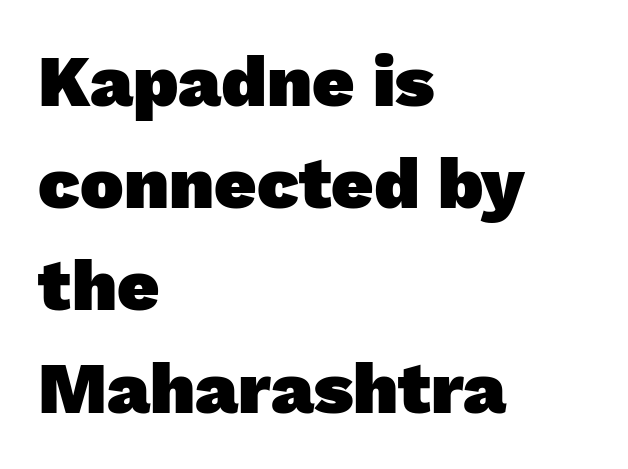
Q: Is the text bold? A: Yes.
Q: Is the typeface a serif or a sans-serif typeface? A: Sans-serif.
Q: Is the text underlined? A: No.
Q: How is the paragraph aligned? A: Left-aligned.
Q: Is the spacing between letters normal or unusually wide? A: Normal.
Q: Is the spacing between lines tight, normal or loose? A: Normal.
Q: Width (condensed, normal, or wide)? A: Normal.
Q: Stroke contrast? A: Low.
Q: x-height? A: Medium.
Q: Monospaced? A: No.
